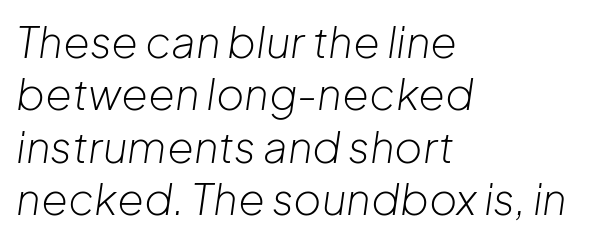
{"italic": "yes", "lean": "right", "slant_degrees": 8, "bold": "no", "weight": "light", "width": "normal", "stroke_contrast": "low", "x_height": "medium", "monospaced": "no", "underline": "no", "align": "left", "line_spacing_ratio": 1.22, "letter_spacing": "normal", "letter_spacing_em": 0.0, "glyph_px": 43}
